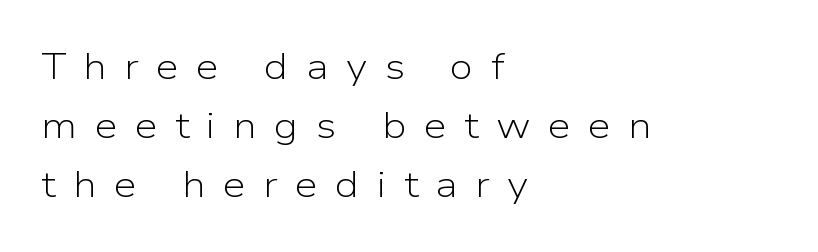
{"serif": "no", "italic": "no", "bold": "no", "weight": "light", "width": "normal", "stroke_contrast": "low", "x_height": "medium", "monospaced": "no", "underline": "no", "align": "left", "line_spacing": "normal", "line_spacing_ratio": 1.59, "letter_spacing": "wide", "letter_spacing_em": 0.47, "glyph_px": 37}
